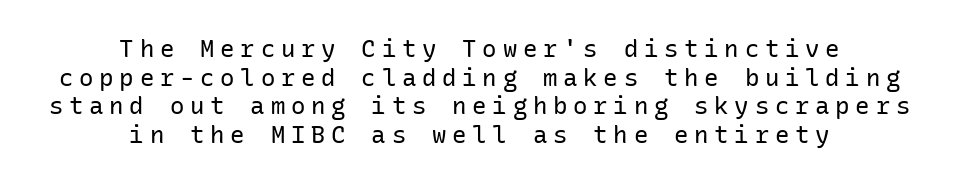
{"italic": "no", "bold": "no", "underline": "no", "align": "center", "line_spacing_ratio": 1.19, "letter_spacing": "wide", "letter_spacing_em": 0.24, "glyph_px": 24}
